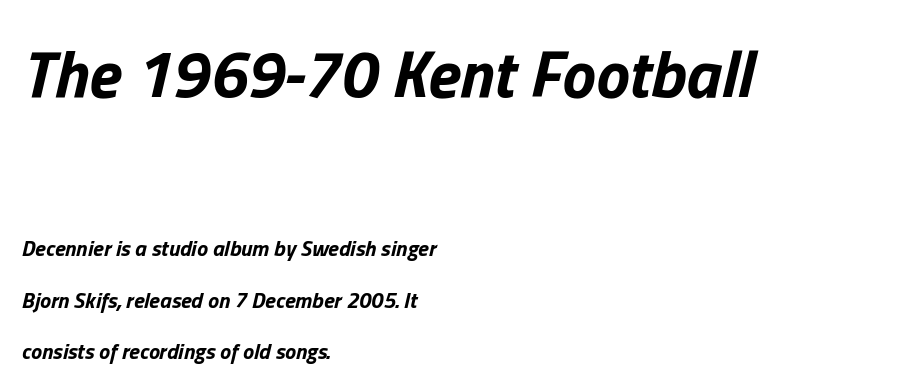
{"italic": "yes", "lean": "right", "slant_degrees": 13, "bold": "yes", "weight": "bold", "width": "normal", "stroke_contrast": "low", "x_height": "medium", "monospaced": "no", "underline": "no", "align": "left", "line_spacing": "loose", "line_spacing_ratio": 2.34, "letter_spacing": "normal", "letter_spacing_em": 0.0, "larger_block": "first", "size_ratio": 3.05, "glyph_px": 67}
